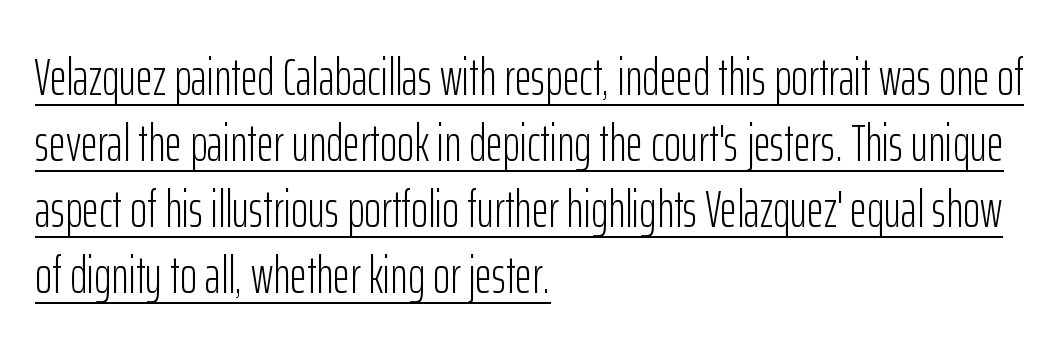
The image shows 52 px light, condensed sans-serif type, upright; set left-aligned, normal line spacing (1.27x), normal letter spacing, underlined; low stroke contrast and a medium x-height.
